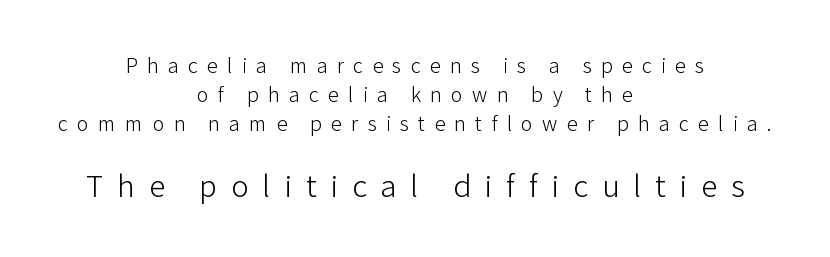
{"serif": "no", "italic": "no", "bold": "no", "weight": "light", "width": "normal", "stroke_contrast": "low", "x_height": "medium", "monospaced": "no", "underline": "no", "align": "center", "line_spacing": "normal", "line_spacing_ratio": 1.31, "letter_spacing": "wide", "letter_spacing_em": 0.42, "larger_block": "second", "size_ratio": 1.5, "glyph_px": 33}
